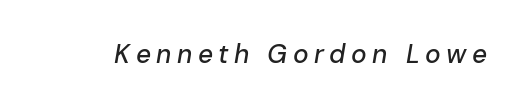
Quick note: italic. The space beneath each line is pristine and unruled. Does extra space separate the letters? Yes, quite a lot of it.
